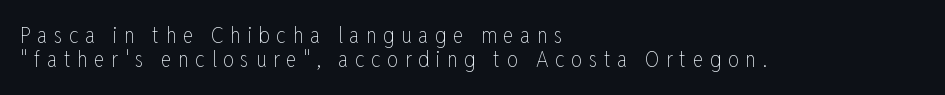
Q: Is the text bold? A: No.
Q: Is the text italic (slanted)? A: No, it is upright.
Q: Is the text underlined? A: No.
Q: How is the paragraph aligned? A: Left-aligned.
Q: Is the spacing between letters normal or unusually wide? A: Unusually wide.
Q: Is the spacing between lines tight, normal or loose? A: Tight.
